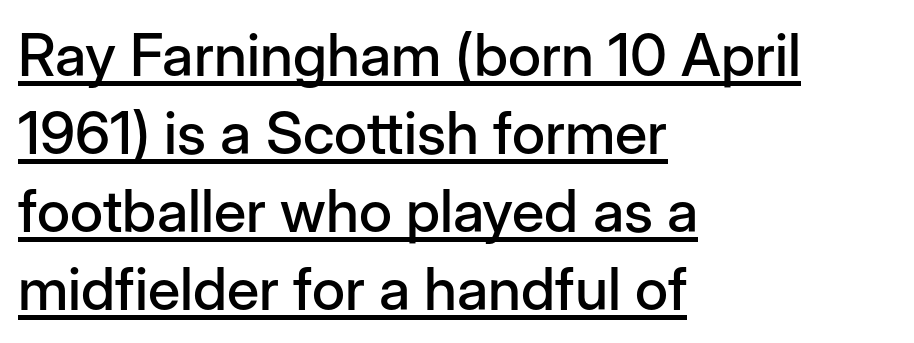
The image shows 59 px sans-serif type, upright; set left-aligned, normal line spacing (1.32x), normal letter spacing, underlined; low stroke contrast and a medium x-height.
